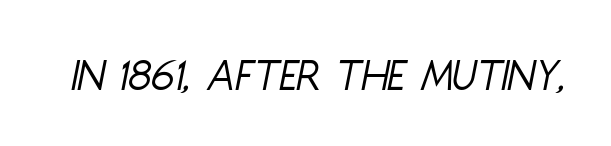
Q: Is the text bold? A: No.
Q: Is the text italic (slanted)? A: Yes, it leans right by about 11 degrees.
Q: Is the text underlined? A: No.
Q: Is the spacing between letters normal or unusually wide? A: Normal.
Q: Width (condensed, normal, or wide)? A: Condensed.
Q: Stroke contrast? A: Low.
Q: x-height? A: Large.
Q: Monospaced? A: No.
